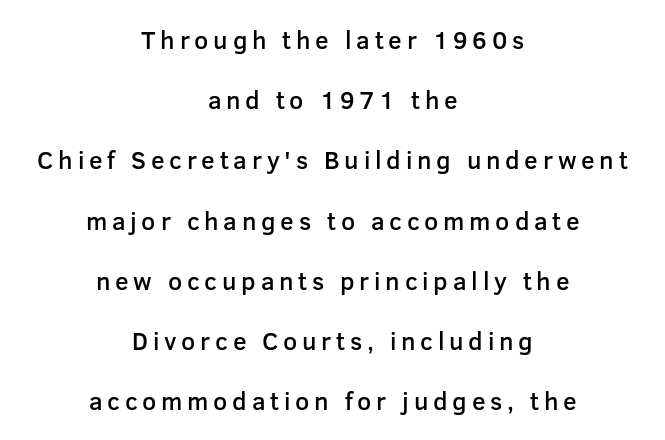
Teacher's note: observe the equal gaps on both sides — that is centered alignment. Compared with typical paragraphs, the rows here are farther apart. You can tell it's not italic because the verticals are truly vertical. This rendering features lettering with no underline. The strokes are fattened partway — semibold, not bold.
